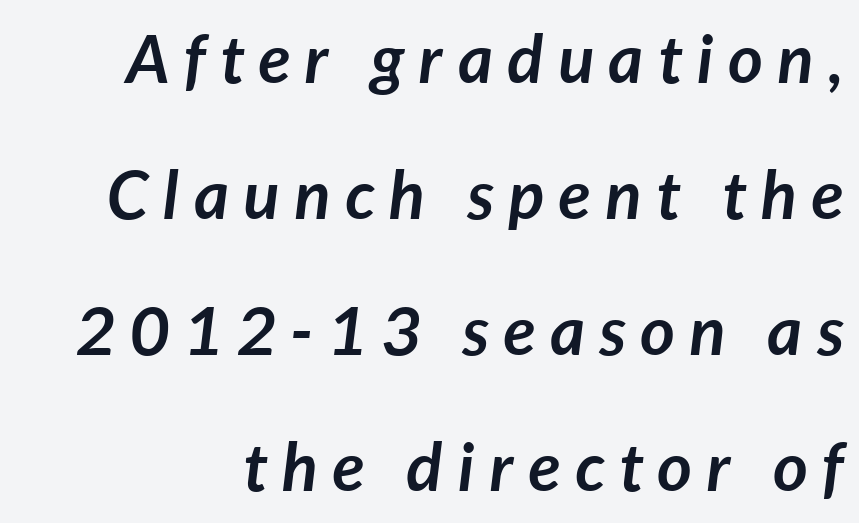
A bare baseline throughout the passage. In terms of weight, the rendering is a true, heavy bold. In terms of leading, this rendering errs on the spacious side. The passage shown leans; its letterforms are oblique. The rendering inserts visible extra space after every character. You could not count columns in this text — the font is proportionally spaced.
